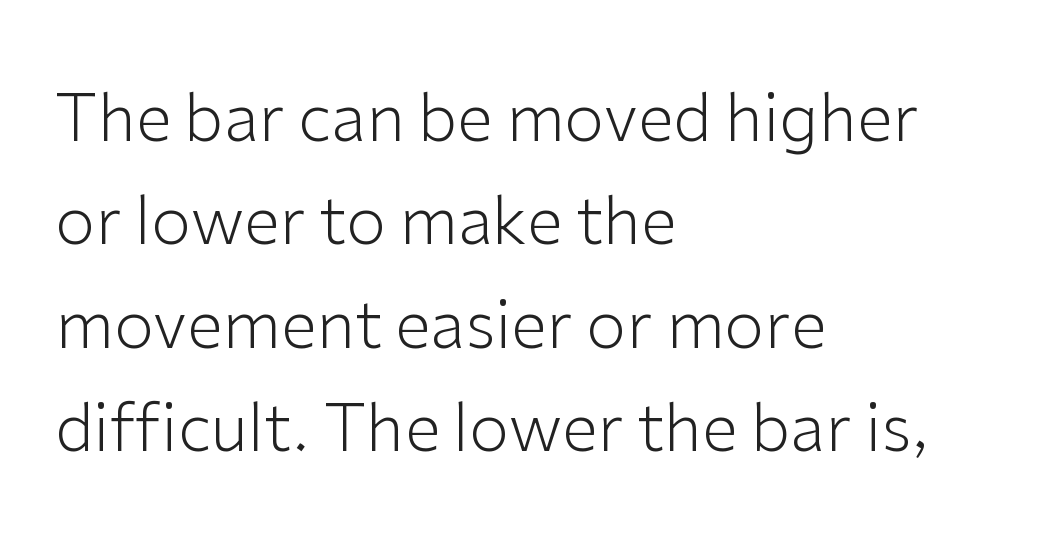
The image shows 65 px light sans-serif type, upright; set left-aligned, normal line spacing (1.59x), normal letter spacing, not underlined; low stroke contrast and a medium x-height.
